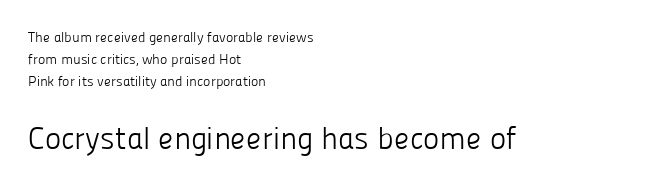
{"serif": "no", "italic": "no", "bold": "no", "weight": "light", "width": "normal", "stroke_contrast": "low", "x_height": "medium", "monospaced": "no", "underline": "no", "align": "left", "line_spacing": "normal", "line_spacing_ratio": 1.57, "letter_spacing": "normal", "letter_spacing_em": 0.0, "larger_block": "second", "size_ratio": 2.21, "glyph_px": 31}
